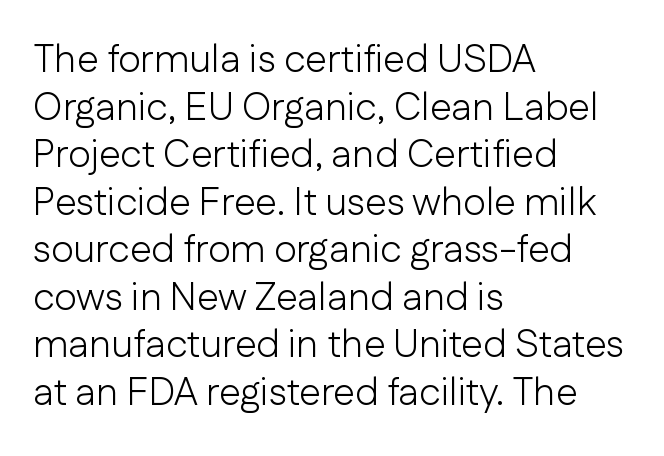
Q: Is the text bold? A: No.
Q: Is the text italic (slanted)? A: No, it is upright.
Q: Is the typeface a serif or a sans-serif typeface? A: Sans-serif.
Q: Is the text underlined? A: No.
Q: How is the paragraph aligned? A: Left-aligned.
Q: Is the spacing between letters normal or unusually wide? A: Normal.
Q: Width (condensed, normal, or wide)? A: Normal.
Q: Stroke contrast? A: Low.
Q: x-height? A: Medium.
Q: Monospaced? A: No.
